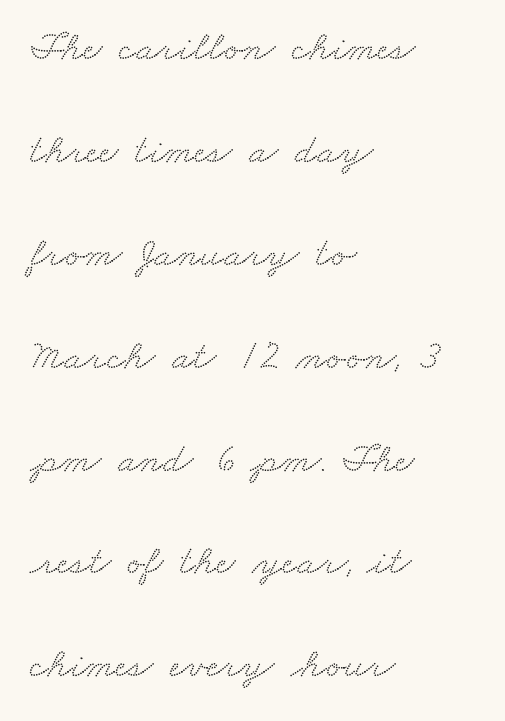
The image shows 42 px wide serif type; set left-aligned, loose line spacing (2.45x), normal letter spacing, not underlined; medium stroke contrast and a small x-height.
